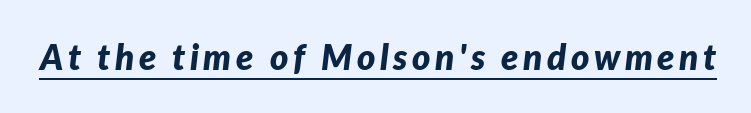
Q: Is the text bold? A: Yes.
Q: Is the text italic (slanted)? A: Yes, it leans right by about 7 degrees.
Q: Is the text underlined? A: Yes.
Q: Width (condensed, normal, or wide)? A: Normal.
Q: Stroke contrast? A: Low.
Q: x-height? A: Medium.
Q: Monospaced? A: No.
